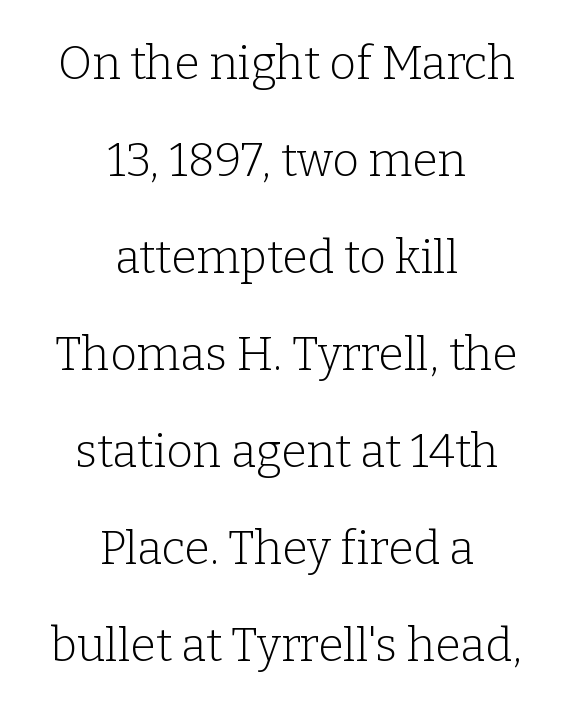
The image shows 46 px light serif type, upright; set centered, loose line spacing (2.11x), normal letter spacing, not underlined; low stroke contrast and a medium x-height.
